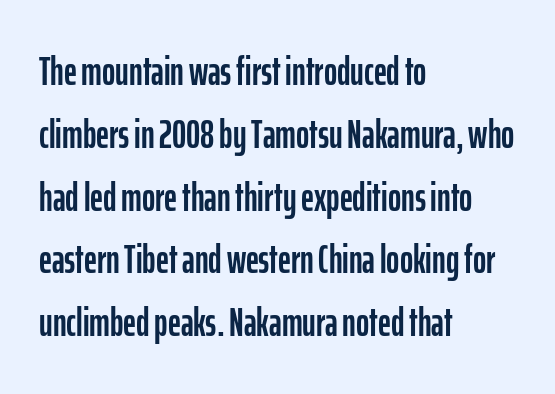
Q: Is the text italic (slanted)? A: No, it is upright.
Q: Is the typeface a serif or a sans-serif typeface? A: Sans-serif.
Q: Is the text underlined? A: No.
Q: How is the paragraph aligned? A: Left-aligned.
Q: Is the spacing between letters normal or unusually wide? A: Normal.
Q: Is the spacing between lines tight, normal or loose? A: Normal.
Q: Width (condensed, normal, or wide)? A: Condensed.
Q: Stroke contrast? A: Low.
Q: x-height? A: Medium.
Q: Monospaced? A: No.
